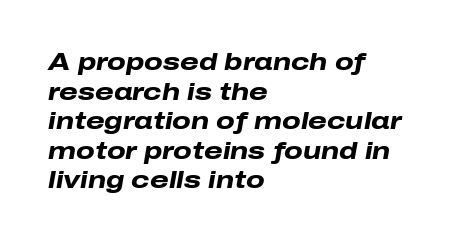
The image shows 24 px bold type, italic (leaning right); set left-aligned, line spacing 1.23x, normal letter spacing, not underlined.
